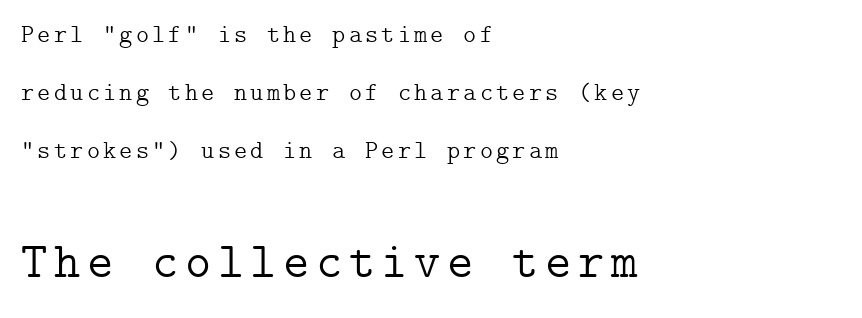
Q: Is the text bold? A: No.
Q: Is the text italic (slanted)? A: No, it is upright.
Q: Is the typeface a serif or a sans-serif typeface? A: Serif.
Q: Is the text underlined? A: No.
Q: How is the paragraph aligned? A: Left-aligned.
Q: Is the spacing between lines tight, normal or loose? A: Loose.
Q: Which block of text is set in a larger size, the first (top) or the second (bottom)? A: The second (bottom) one.
Q: Width (condensed, normal, or wide)? A: Normal.
Q: Stroke contrast? A: Low.
Q: x-height? A: Medium.
